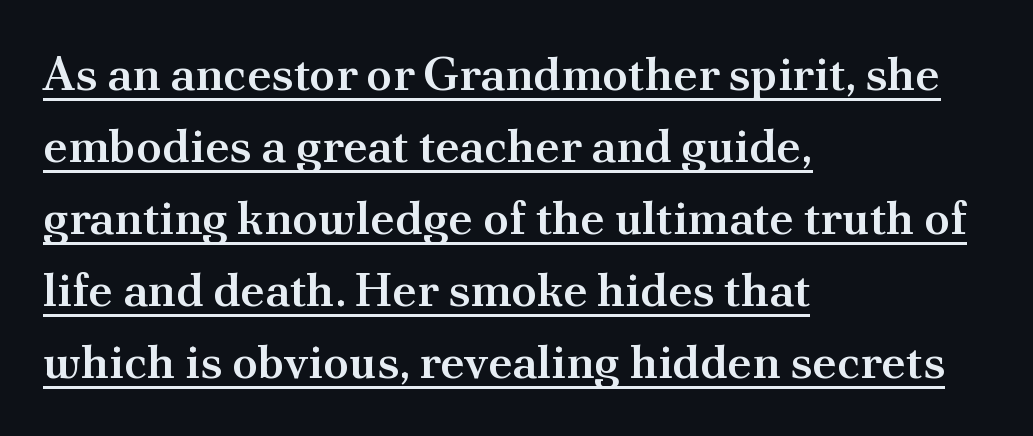
{"serif": "yes", "italic": "no", "bold": "semi", "weight": "semibold", "width": "normal", "stroke_contrast": "medium", "x_height": "small", "monospaced": "no", "underline": "yes", "align": "left", "line_spacing": "normal", "line_spacing_ratio": 1.53, "letter_spacing": "normal", "letter_spacing_em": 0.0, "glyph_px": 47}
